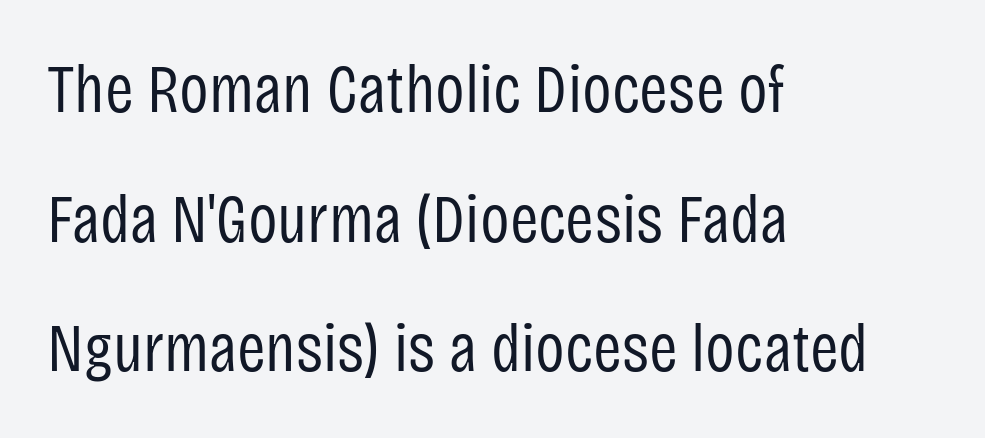
The area under the type is left untouched. The weight would be labelled regular, book, light, or lighter still. Rendered with straight, roman letterforms. Every row of glyphs begins at an identical x-position on the left. The passage shown has conventional tracking throughout.
